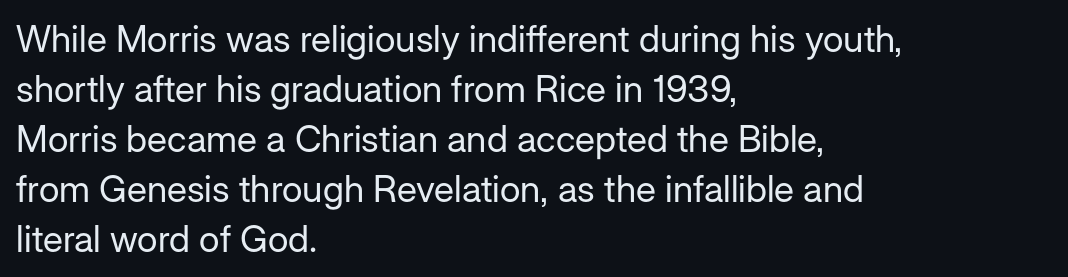
Q: Is the text bold? A: No.
Q: Is the text italic (slanted)? A: No, it is upright.
Q: Is the typeface a serif or a sans-serif typeface? A: Sans-serif.
Q: Is the text underlined? A: No.
Q: How is the paragraph aligned? A: Left-aligned.
Q: Is the spacing between letters normal or unusually wide? A: Normal.
Q: Is the spacing between lines tight, normal or loose? A: Normal.
Q: Width (condensed, normal, or wide)? A: Normal.
Q: Stroke contrast? A: Low.
Q: x-height? A: Medium.
Q: Monospaced? A: No.
